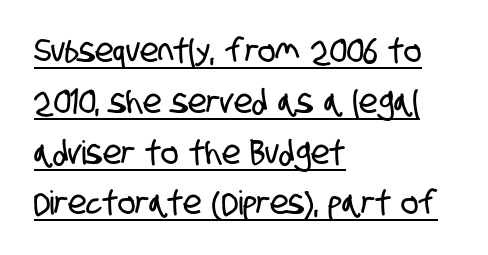
Q: Is the typeface a serif or a sans-serif typeface? A: Sans-serif.
Q: Is the text underlined? A: Yes.
Q: How is the paragraph aligned? A: Left-aligned.
Q: Is the spacing between letters normal or unusually wide? A: Normal.
Q: Is the spacing between lines tight, normal or loose? A: Normal.
Q: Width (condensed, normal, or wide)? A: Condensed.
Q: Stroke contrast? A: Low.
Q: x-height? A: Large.
Q: Monospaced? A: No.
